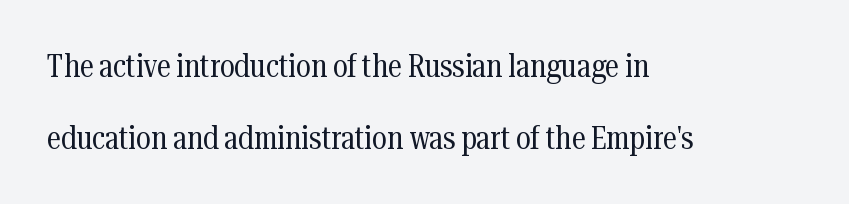
The gaps between neighbouring characters are ordinary and unremarkable. This rendering features lettering with no underline. To sum up the face: it has serifs. The font's upright variant was chosen for this text. Weight: not bold — regular or lighter. This sample has the flowing, uneven cadence of proportional lettering.
